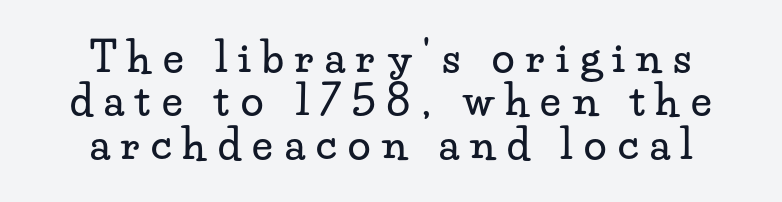
{"serif": "yes", "italic": "no", "width": "wide", "stroke_contrast": "low", "x_height": "small", "monospaced": "no", "underline": "no", "align": "center", "line_spacing": "tight", "line_spacing_ratio": 1.06, "letter_spacing": "wide", "letter_spacing_em": 0.28, "glyph_px": 41}
